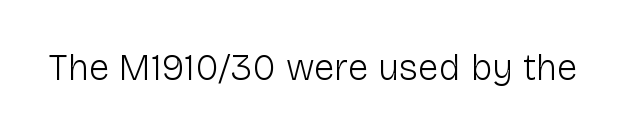
Unmarked baselines from the first word to the last. This is not heavy type; no bold has been used. The font's upright variant was chosen for this text. There is no visible air inserted between adjacent glyphs. These lines are rendered in a variable-pitch font. The characters display no serif detailing; their extremities are plain.
